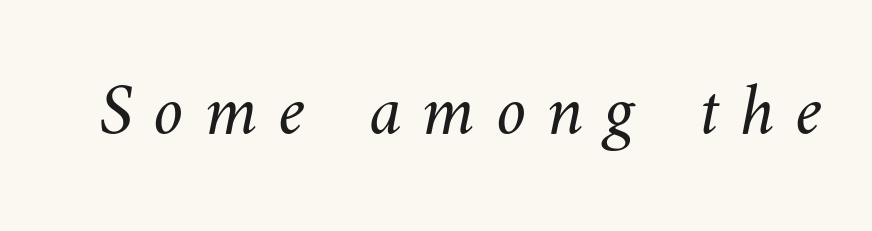
The image shows 75 px light type; set unusually wide letter spacing (+0.28 em), not underlined; medium stroke contrast and a small x-height.
